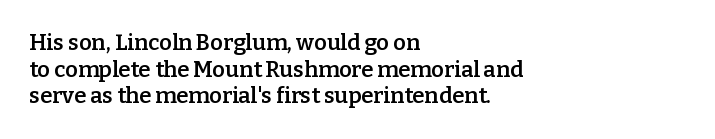
{"italic": "no", "bold": "semi", "underline": "no", "align": "left", "line_spacing_ratio": 1.21, "letter_spacing": "normal", "letter_spacing_em": 0.0, "glyph_px": 22}
